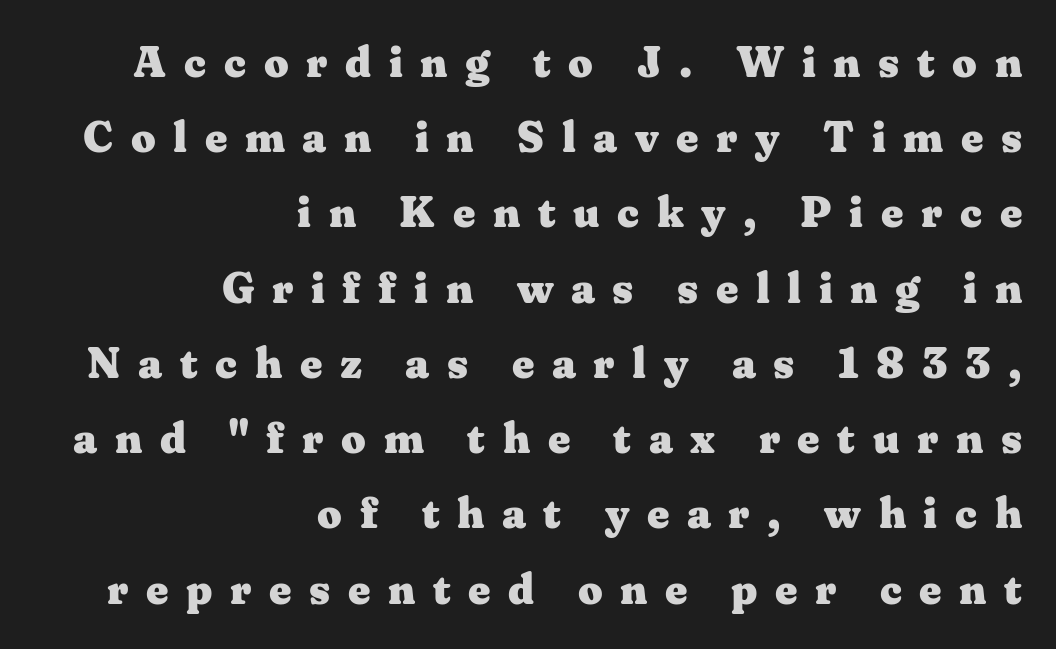
{"serif": "yes", "italic": "no", "bold": "yes", "weight": "heavy", "width": "wide", "stroke_contrast": "medium", "x_height": "medium", "monospaced": "no", "underline": "no", "align": "right", "line_spacing_ratio": 1.75, "letter_spacing": "wide", "letter_spacing_em": 0.41, "glyph_px": 43}
